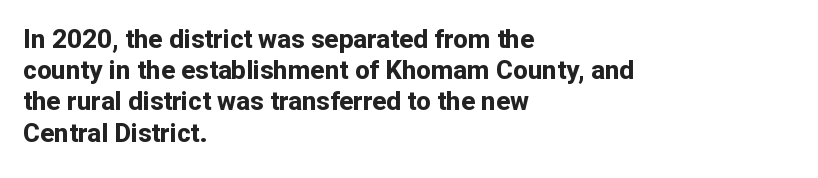
A typesetter would mark this as roman, not italic. The face used here is rendered with its standard letterfit. As a designer I'd log this as weight 700, bold. Underlining? Definitely not there. The text block is weighted toward the left margin, trailing off unevenly rightward.
